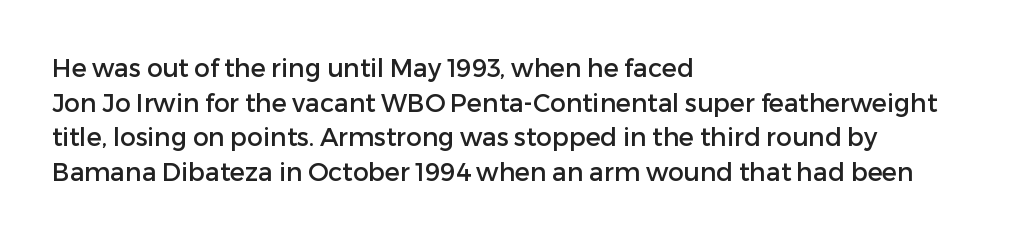
The image shows 25 px text type, upright; set left-aligned, normal line spacing (1.39x), normal letter spacing, not underlined.
